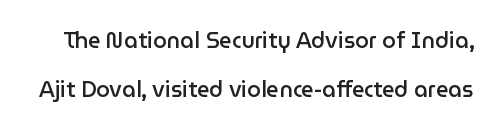
Q: Is the text bold? A: Semi-bold.
Q: Is the text italic (slanted)? A: No, it is upright.
Q: Is the text underlined? A: No.
Q: Is the spacing between letters normal or unusually wide? A: Normal.
Q: Is the spacing between lines tight, normal or loose? A: Loose.
